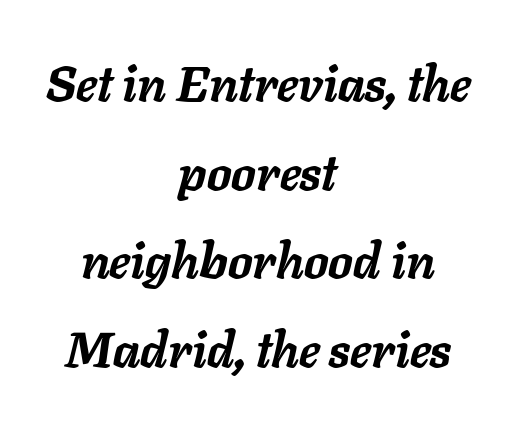
{"italic": "yes", "lean": "right", "slant_degrees": 11, "bold": "yes", "weight": "semibold", "width": "normal", "stroke_contrast": "low", "x_height": "medium", "monospaced": "no", "underline": "no", "align": "center", "line_spacing_ratio": 1.81, "letter_spacing": "normal", "letter_spacing_em": 0.0, "glyph_px": 49}
